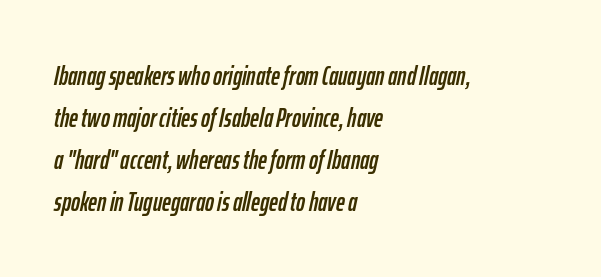
{"italic": "yes", "lean": "right", "slant_degrees": 12, "underline": "no", "align": "left", "line_spacing": "normal", "line_spacing_ratio": 1.55, "letter_spacing": "normal", "letter_spacing_em": 0.0, "glyph_px": 27}
